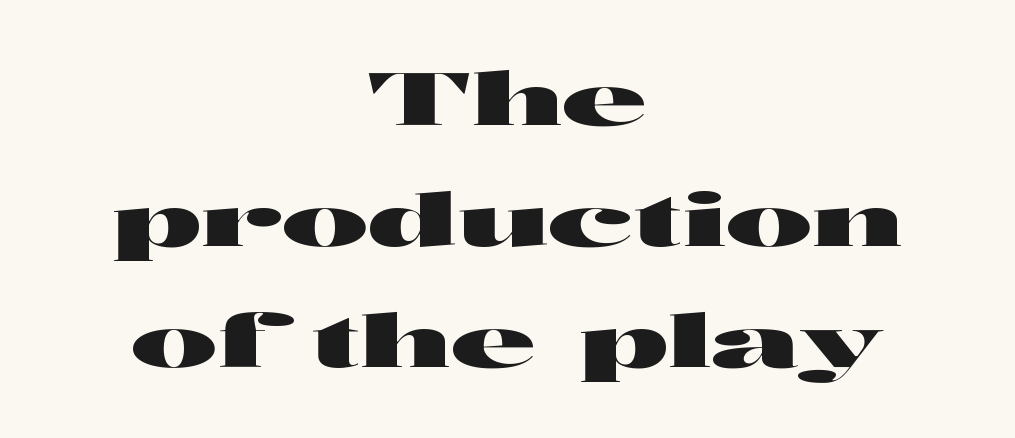
The tracking reads as untouched default to a designer's eye. The face used here is proportionally spaced, like ordinary book or web type. Classification — sans serif. Both edges are ragged and mirror each other, which tells us the setting is centered.
